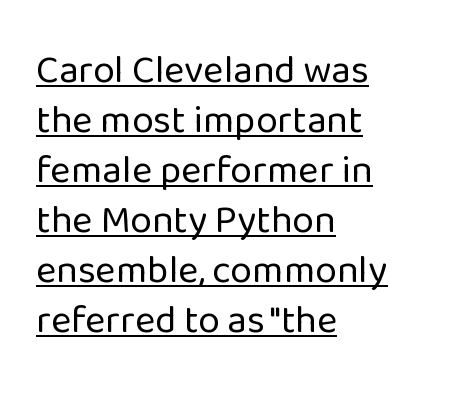
Q: Is the text bold? A: No.
Q: Is the text italic (slanted)? A: No, it is upright.
Q: Is the typeface a serif or a sans-serif typeface? A: Sans-serif.
Q: Is the text underlined? A: Yes.
Q: How is the paragraph aligned? A: Left-aligned.
Q: Is the spacing between letters normal or unusually wide? A: Normal.
Q: Is the spacing between lines tight, normal or loose? A: Normal.
Q: Width (condensed, normal, or wide)? A: Normal.
Q: Stroke contrast? A: Low.
Q: x-height? A: Medium.
Q: Monospaced? A: No.
